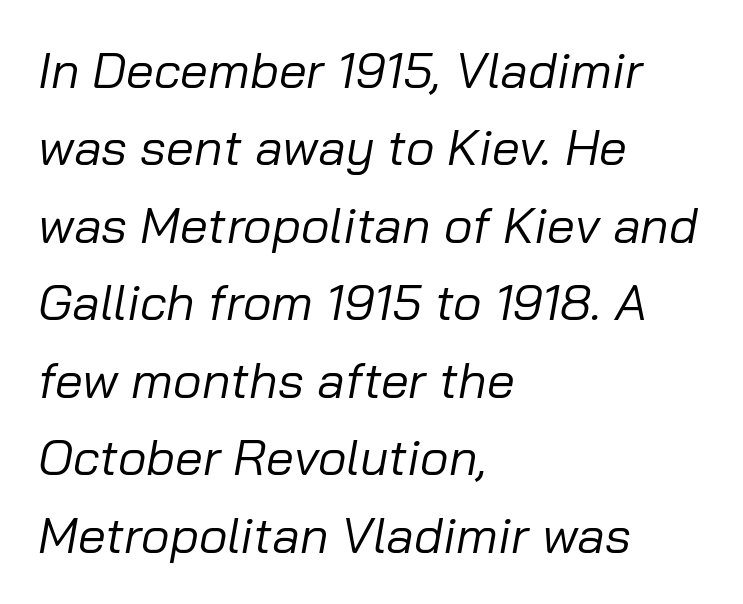
The image shows 50 px regular-weight type, italic (leaning right); set left-aligned, normal line spacing (1.55x), normal letter spacing, not underlined; low stroke contrast and a medium x-height.
